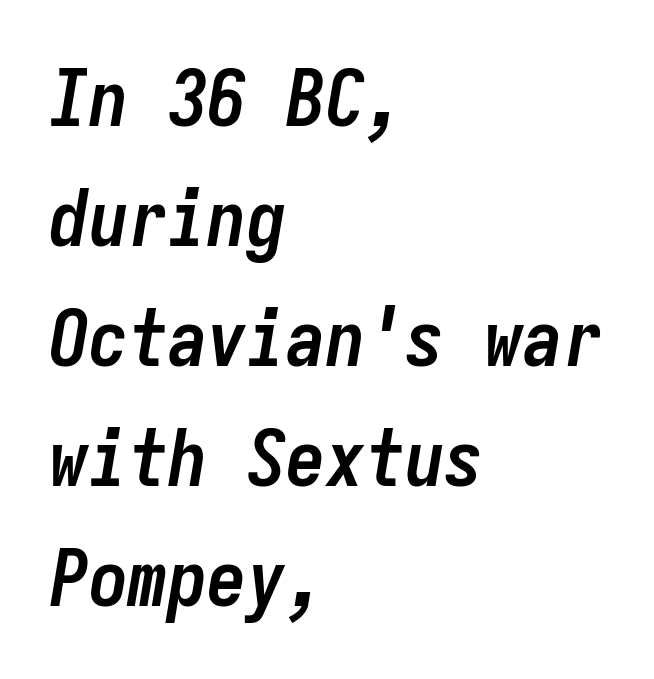
{"italic": "yes", "lean": "right", "slant_degrees": 9, "bold": "yes", "weight": "semibold", "width": "condensed", "stroke_contrast": "low", "x_height": "medium", "monospaced": "yes", "underline": "no", "align": "left", "line_spacing": "normal", "line_spacing_ratio": 1.52, "letter_spacing": "normal", "letter_spacing_em": 0.0, "glyph_px": 79}
